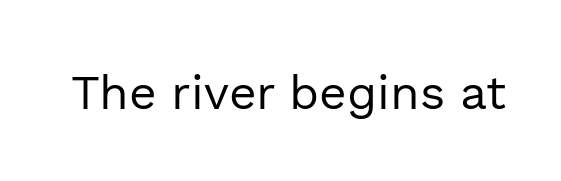
Q: Is the text bold? A: No.
Q: Is the text italic (slanted)? A: No, it is upright.
Q: Is the typeface a serif or a sans-serif typeface? A: Sans-serif.
Q: Is the text underlined? A: No.
Q: Is the spacing between letters normal or unusually wide? A: Normal.
Q: Width (condensed, normal, or wide)? A: Normal.
Q: x-height? A: Medium.
Q: Monospaced? A: No.
